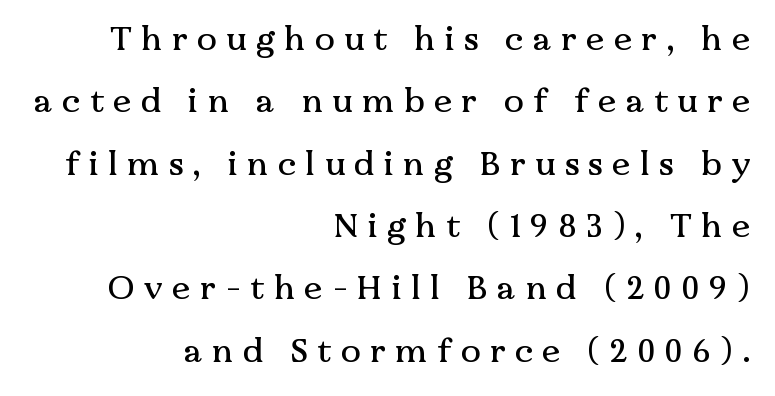
All the whitespace from short lines collects on the left. In terms of posture, this sample is upright. How are the letters spaced? Widely, with obvious added tracking. Plain, unruled lines of type. A serif font was chosen for this passage. Character widths vary here, with narrow letters taking less room than wide ones.
